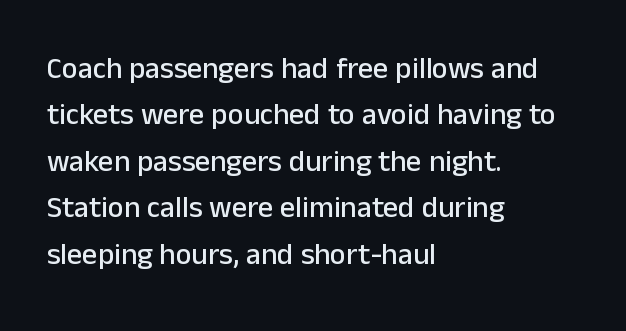
{"serif": "no", "italic": "no", "width": "normal", "stroke_contrast": "low", "x_height": "medium", "monospaced": "no", "underline": "no", "align": "left", "line_spacing": "normal", "line_spacing_ratio": 1.55, "letter_spacing": "normal", "letter_spacing_em": 0.0, "glyph_px": 30}
